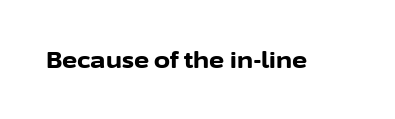
{"italic": "no", "bold": "yes", "underline": "no", "letter_spacing": "normal", "letter_spacing_em": 0.0, "glyph_px": 23}
